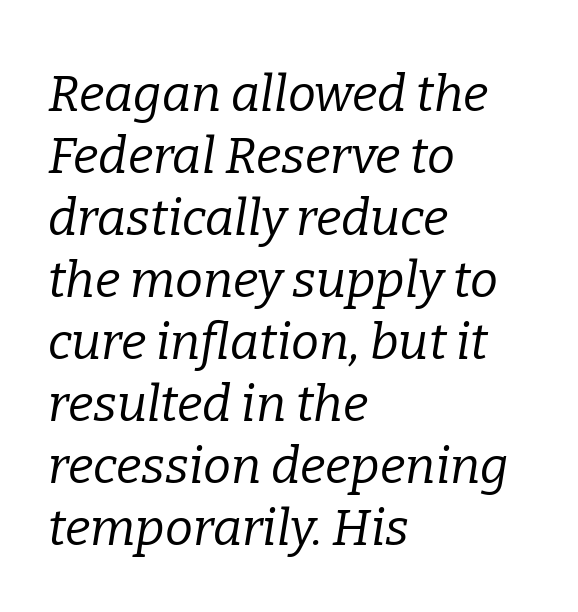
Q: Is the text bold? A: No.
Q: Is the text italic (slanted)? A: Yes, it leans right by about 9 degrees.
Q: Is the typeface a serif or a sans-serif typeface? A: Serif.
Q: Is the text underlined? A: No.
Q: How is the paragraph aligned? A: Left-aligned.
Q: Is the spacing between letters normal or unusually wide? A: Normal.
Q: Width (condensed, normal, or wide)? A: Normal.
Q: Stroke contrast? A: Low.
Q: x-height? A: Medium.
Q: Monospaced? A: No.
